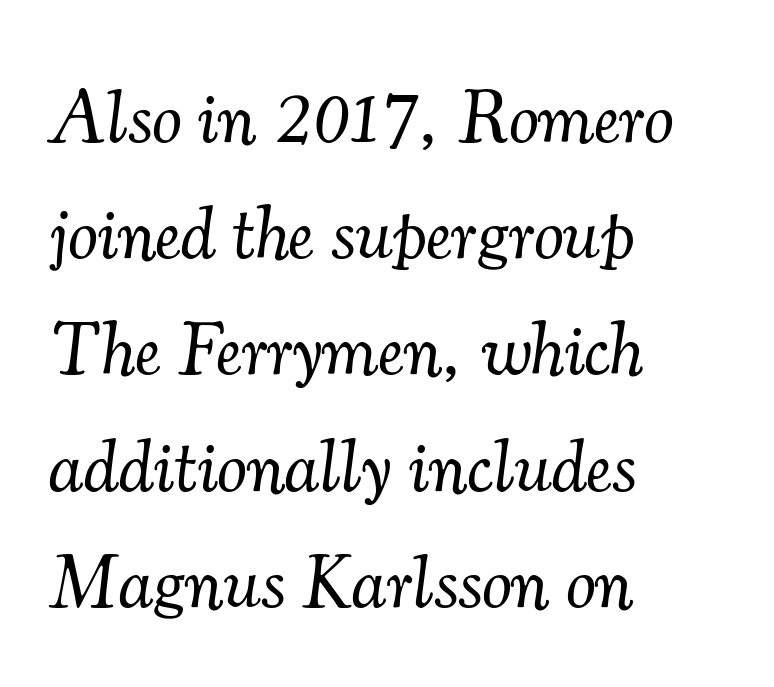
{"serif": "yes", "italic": "yes", "lean": "right", "slant_degrees": 7, "bold": "no", "weight": "light", "width": "normal", "stroke_contrast": "medium", "x_height": "small", "monospaced": "no", "underline": "no", "align": "left", "line_spacing": "normal", "line_spacing_ratio": 1.55, "letter_spacing": "normal", "letter_spacing_em": 0.0, "glyph_px": 75}
